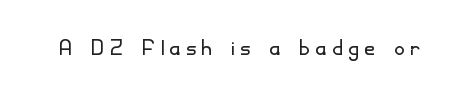
Q: Is the text bold? A: No.
Q: Is the text italic (slanted)? A: No, it is upright.
Q: Is the typeface a serif or a sans-serif typeface? A: Sans-serif.
Q: Is the text underlined? A: No.
Q: Is the spacing between letters normal or unusually wide? A: Unusually wide.
Q: Width (condensed, normal, or wide)? A: Normal.
Q: Stroke contrast? A: Low.
Q: x-height? A: Small.
Q: Monospaced? A: No.
